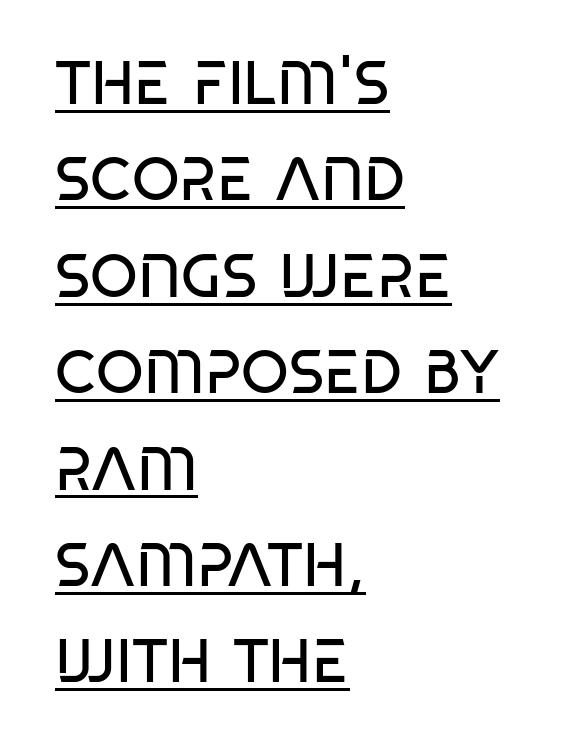
{"serif": "no", "italic": "no", "bold": "no", "weight": "regular", "width": "condensed", "stroke_contrast": "low", "x_height": "large", "monospaced": "no", "underline": "yes", "align": "left", "line_spacing": "normal", "line_spacing_ratio": 1.58, "letter_spacing": "normal", "letter_spacing_em": 0.0, "glyph_px": 61}
